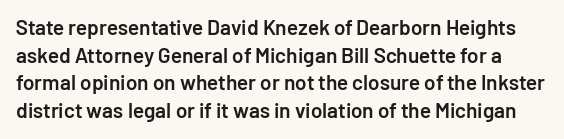
A bit beefed up — I'd call it semibold rather than bold. Notice how the stems are strictly vertical — no italics here. Is the letter spacing exaggerated? No — it looks like the ordinary default. Evenly set lines give the paragraph a standard silhouette. The strip under each line holds only bare page.
